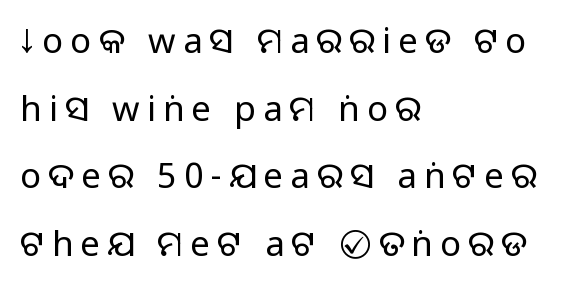
The image shows 35 px sans-serif type, upright; set left-aligned, loose line spacing (1.93x), unusually wide letter spacing (+0.2 em), not underlined; medium stroke contrast.
